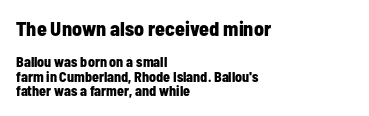
{"italic": "no", "bold": "yes", "underline": "no", "align": "left", "line_spacing": "tight", "line_spacing_ratio": 1.05, "letter_spacing": "normal", "letter_spacing_em": 0.0, "larger_block": "first", "size_ratio": 1.43, "glyph_px": 20}
